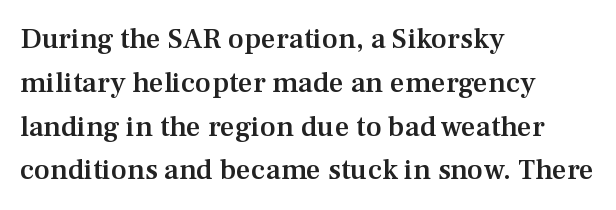
The image shows 29 px semibold serif type, upright; set left-aligned, normal line spacing (1.51x), normal letter spacing, not underlined; medium stroke contrast and a medium x-height.
